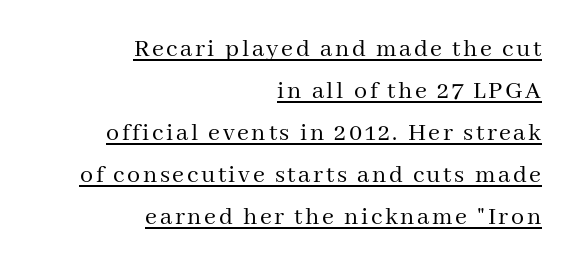
Counters stay open thanks to moderate or lighter strokes. This is underlined copy, the kind a proofreader might mark for attention. One glance says typical: line gaps are just what's usual. Posture: vertical. Casual observation: everything's shoved over to the right.
